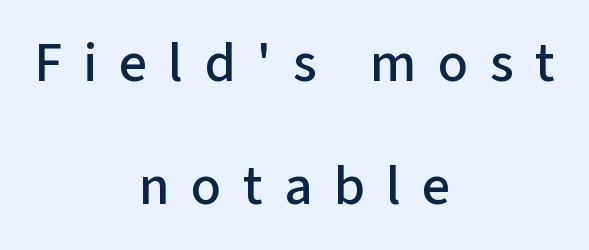
{"serif": "no", "italic": "no", "width": "normal", "stroke_contrast": "low", "x_height": "medium", "monospaced": "no", "underline": "no", "align": "center", "line_spacing": "loose", "line_spacing_ratio": 2.19, "letter_spacing": "wide", "letter_spacing_em": 0.38, "glyph_px": 56}
